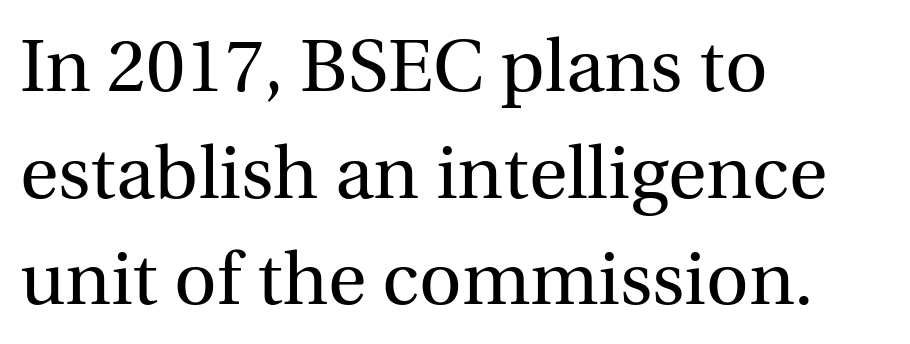
The image shows 74 px regular-weight serif type, upright; set left-aligned, normal line spacing (1.44x), normal letter spacing, not underlined; a medium x-height.
